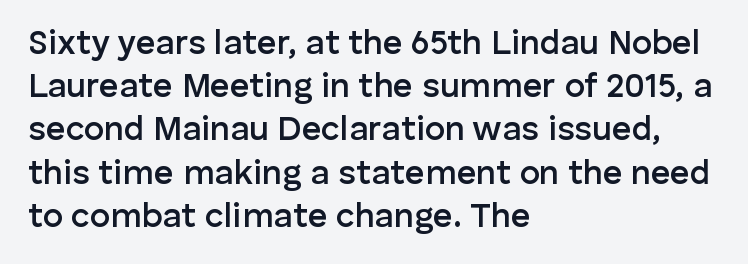
The image shows 34 px semibold sans-serif type, upright; set left-aligned, normal line spacing (1.27x), normal letter spacing, not underlined; low stroke contrast and a medium x-height.
